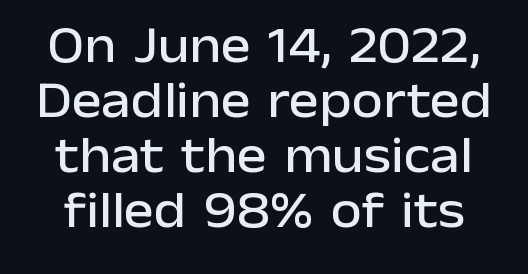
{"serif": "no", "italic": "no", "width": "normal", "stroke_contrast": "low", "x_height": "medium", "monospaced": "no", "underline": "no", "line_spacing": "tight", "line_spacing_ratio": 1.08, "letter_spacing": "normal", "letter_spacing_em": 0.0, "glyph_px": 51}
